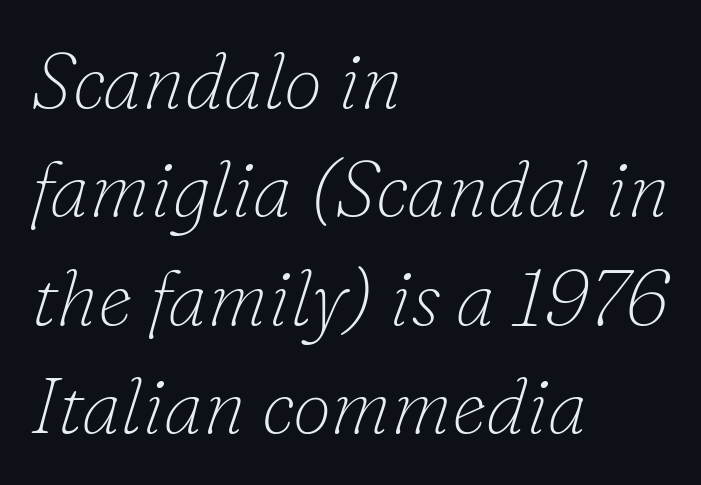
Default kerning and tracking; the words read as compact shapes. Observe the lean: these are italic letterforms. This is serif lettering, the kind often seen in printed books. Stems here are at most as thick as an everyday book face. A typesetter would call this proportional, since set widths differ per character.
